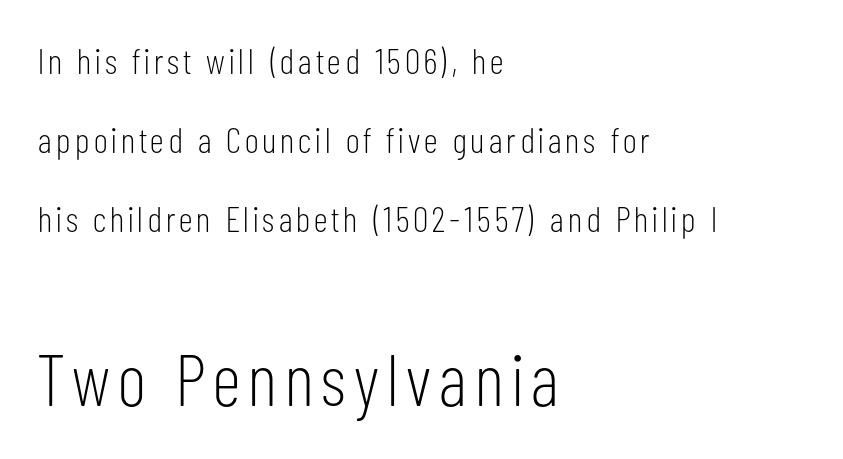
{"serif": "no", "italic": "no", "bold": "no", "weight": "light", "width": "condensed", "stroke_contrast": "low", "x_height": "medium", "monospaced": "no", "underline": "no", "align": "left", "line_spacing": "loose", "line_spacing_ratio": 2.19, "larger_block": "second", "size_ratio": 2.03, "glyph_px": 73}
